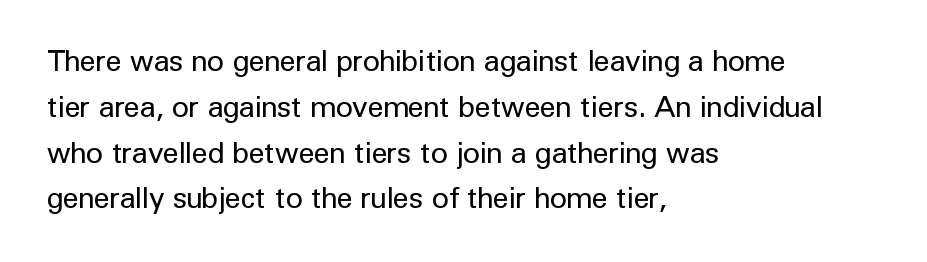
Observe the absence of serifs on each vertical stroke in this sample. Alignment: flush left. Descenders are the only things crossing below the line. This sample uses an upright cut, with every glyph sitting square on the baseline. Ink coverage per letter is moderate at most.
